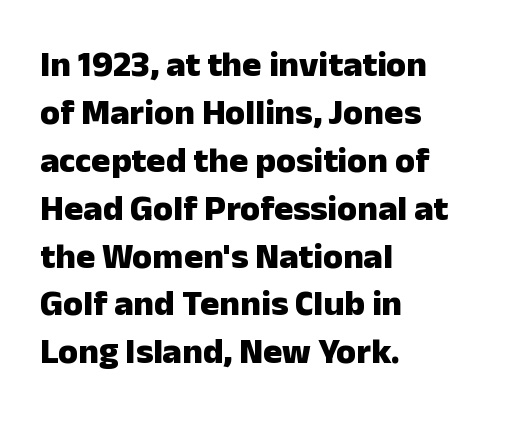
The image shows 36 px heavy sans-serif type, upright; set left-aligned, normal line spacing (1.33x), normal letter spacing, not underlined; low stroke contrast and a medium x-height.
